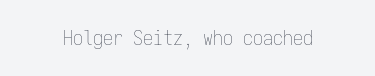
Q: Is the text bold? A: No.
Q: Is the text italic (slanted)? A: No, it is upright.
Q: Is the text underlined? A: No.
Q: Is the spacing between letters normal or unusually wide? A: Normal.
